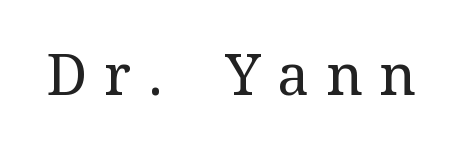
Q: Is the text bold? A: No.
Q: Is the text italic (slanted)? A: No, it is upright.
Q: Is the typeface a serif or a sans-serif typeface? A: Serif.
Q: Is the text underlined? A: No.
Q: Is the spacing between letters normal or unusually wide? A: Unusually wide.
Q: Width (condensed, normal, or wide)? A: Normal.
Q: Stroke contrast? A: Medium.
Q: x-height? A: Medium.
Q: Monospaced? A: No.
